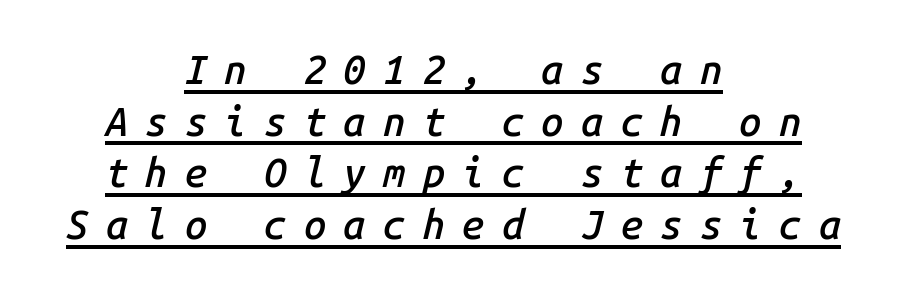
This sample uses expanded letter spacing, leaving extra air between glyphs. These lines sit exactly where default settings would place them. Quick note: underline on. A semibold gives these letters moderate extra thickness, short of bold. Fixed-width glyphs throughout — classic coding-font behaviour.
